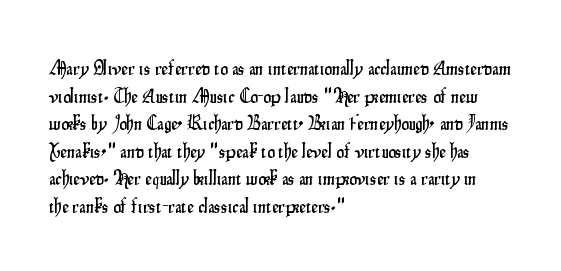
Line starts are locked; line ends wander. Leading matches the norm, producing a regular column. Characters remain perfectly vertical along every line. The area under the type is left untouched. Caption: standard tracking, unaltered.
